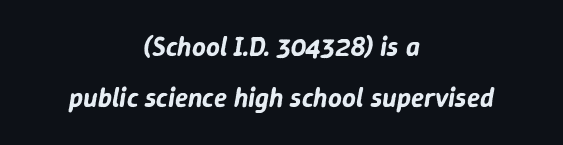
{"italic": "yes", "lean": "right", "slant_degrees": 9, "underline": "no", "align": "center", "line_spacing_ratio": 1.89, "letter_spacing": "normal", "letter_spacing_em": 0.0, "glyph_px": 27}
